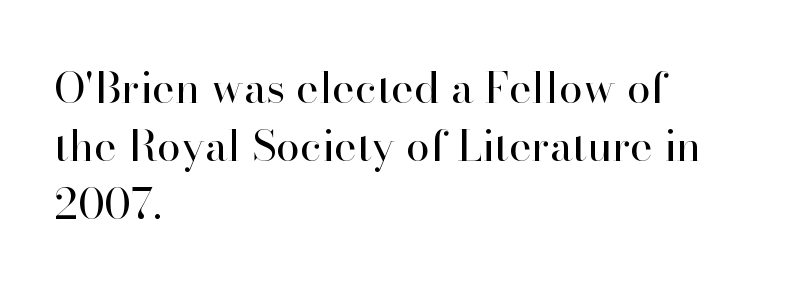
Q: Is the text bold? A: No.
Q: Is the text italic (slanted)? A: No, it is upright.
Q: Is the typeface a serif or a sans-serif typeface? A: Serif.
Q: Is the text underlined? A: No.
Q: How is the paragraph aligned? A: Left-aligned.
Q: Is the spacing between letters normal or unusually wide? A: Normal.
Q: Is the spacing between lines tight, normal or loose? A: Normal.
Q: Width (condensed, normal, or wide)? A: Normal.
Q: Stroke contrast? A: High.
Q: x-height? A: Small.
Q: Monospaced? A: No.
